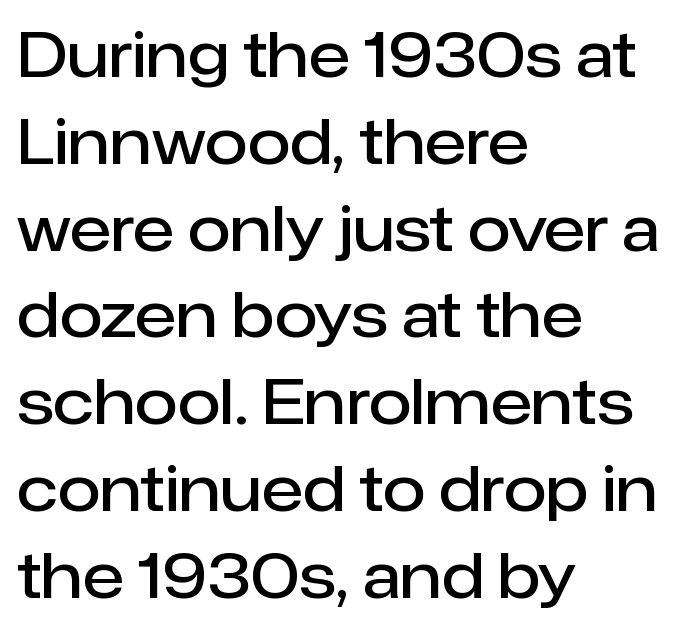
The text block is weighted toward the left margin, trailing off unevenly rightward. Examine the stroke ends and you'll find no serifs. A typesetter would mark this as roman, not italic. What weight is shown? A semibold, between regular and bold. What stands out about the letter spacing? Nothing — it is the standard amount.
